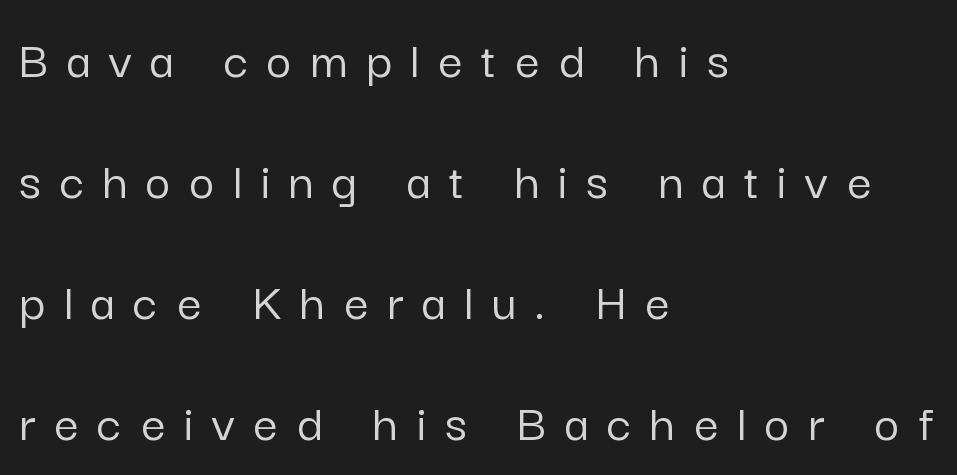
The image shows 54 px sans-serif type, upright; set left-aligned, loose line spacing (2.24x), unusually wide letter spacing (+0.35 em), not underlined; low stroke contrast and a medium x-height.
